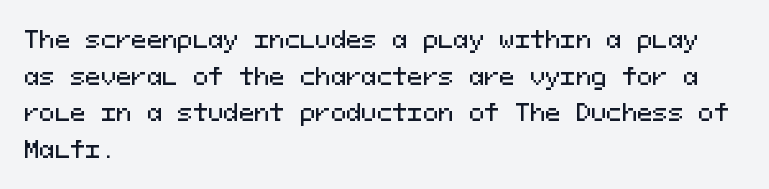
Q: Is the text italic (slanted)? A: No, it is upright.
Q: Is the text underlined? A: No.
Q: How is the paragraph aligned? A: Left-aligned.
Q: Is the spacing between letters normal or unusually wide? A: Normal.
Q: Is the spacing between lines tight, normal or loose? A: Normal.
